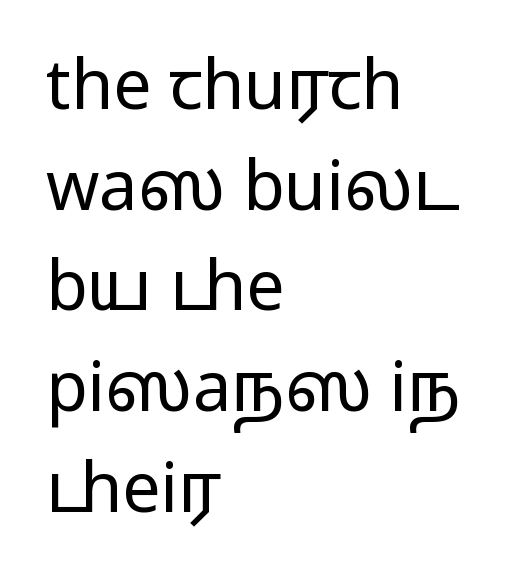
Q: Is the text bold? A: No.
Q: Is the text italic (slanted)? A: No, it is upright.
Q: Is the typeface a serif or a sans-serif typeface? A: Sans-serif.
Q: Is the text underlined? A: No.
Q: How is the paragraph aligned? A: Left-aligned.
Q: Is the spacing between letters normal or unusually wide? A: Normal.
Q: Is the spacing between lines tight, normal or loose? A: Normal.
Q: Width (condensed, normal, or wide)? A: Wide.
Q: Stroke contrast? A: Low.
Q: x-height? A: Medium.
Q: Monospaced? A: No.
